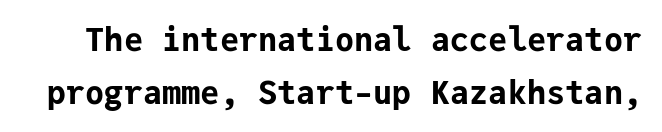
Q: Is the text bold? A: Yes.
Q: Is the text italic (slanted)? A: No, it is upright.
Q: Is the typeface a serif or a sans-serif typeface? A: Sans-serif.
Q: Is the text underlined? A: No.
Q: Is the spacing between letters normal or unusually wide? A: Normal.
Q: Is the spacing between lines tight, normal or loose? A: Normal.
Q: Width (condensed, normal, or wide)? A: Normal.
Q: Stroke contrast? A: Low.
Q: x-height? A: Medium.
Q: Monospaced? A: Yes.
